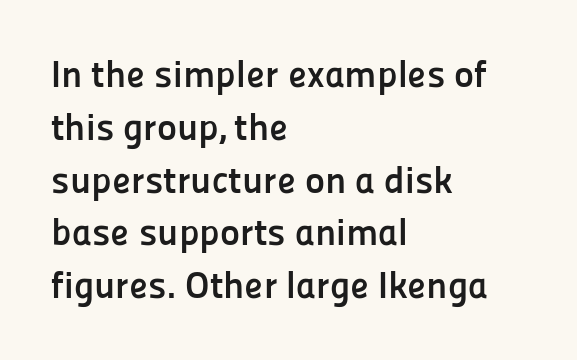
Regarding leading, the lines here are spaced in the standard way. Reading down the block, your eye returns to a fixed left position each line. How are the letters spaced? Ordinarily, with no added tracking. You'd pick this weight for a headline — it's a proper bold. The rendering uses natural spacing where letterforms have individual widths.
